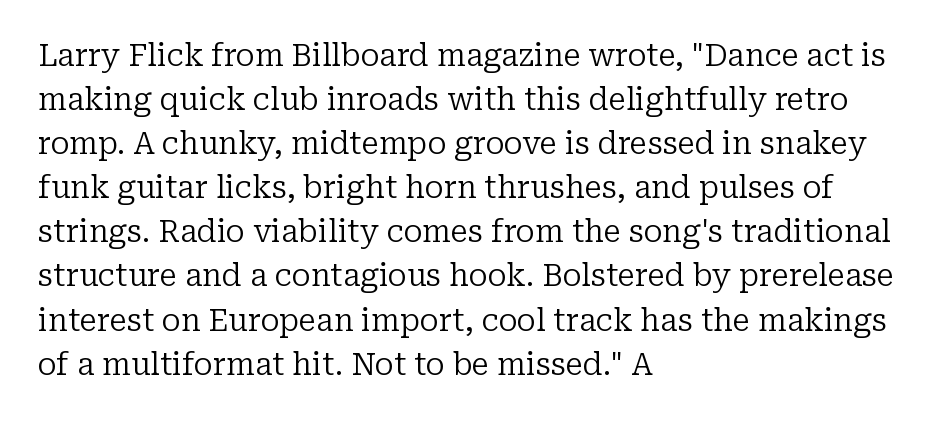
Line starts are locked; line ends wander. The passage shown is typed in a proportional face where columns would drift. Compared with typical paragraphs, the rows here are spaced about the same. Serif or sans? Serif — the stroke terminals have little feet. The lettering stays uniformly vertical, giving the passage a roman look.
